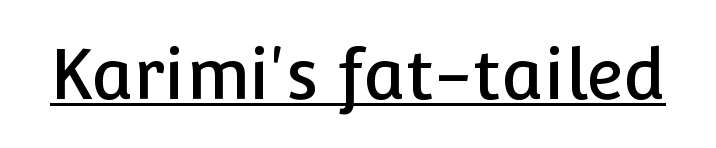
{"serif": "no", "italic": "no", "width": "normal", "stroke_contrast": "low", "x_height": "medium", "monospaced": "no", "underline": "yes", "letter_spacing": "normal", "letter_spacing_em": 0.0, "glyph_px": 69}
